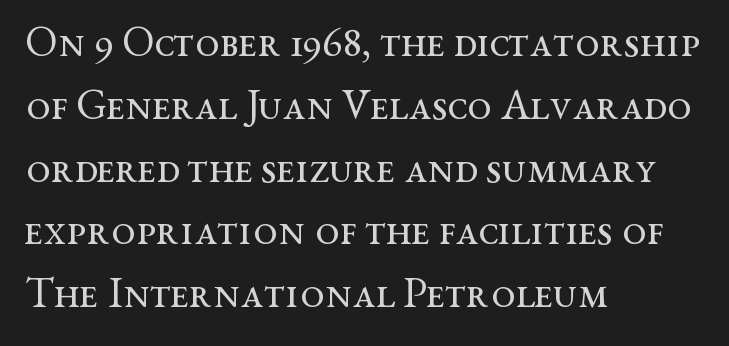
Q: Is the text bold? A: No.
Q: Is the text italic (slanted)? A: No, it is upright.
Q: Is the typeface a serif or a sans-serif typeface? A: Serif.
Q: Is the text underlined? A: No.
Q: How is the paragraph aligned? A: Left-aligned.
Q: Is the spacing between letters normal or unusually wide? A: Normal.
Q: Is the spacing between lines tight, normal or loose? A: Normal.
Q: Width (condensed, normal, or wide)? A: Wide.
Q: Stroke contrast? A: Medium.
Q: x-height? A: Medium.
Q: Monospaced? A: No.
